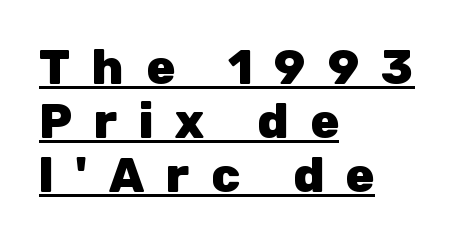
The image shows 48 px heavy sans-serif type, upright; set left-aligned, tight line spacing (1.12x), unusually wide letter spacing (+0.45 em), underlined; low stroke contrast and a medium x-height.
